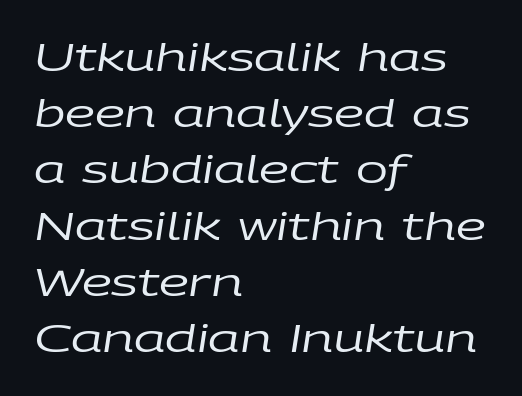
The image shows 38 px regular-weight, wide type, italic (leaning right); set left-aligned, normal line spacing (1.48x), normal letter spacing, not underlined; low stroke contrast and a large x-height.
